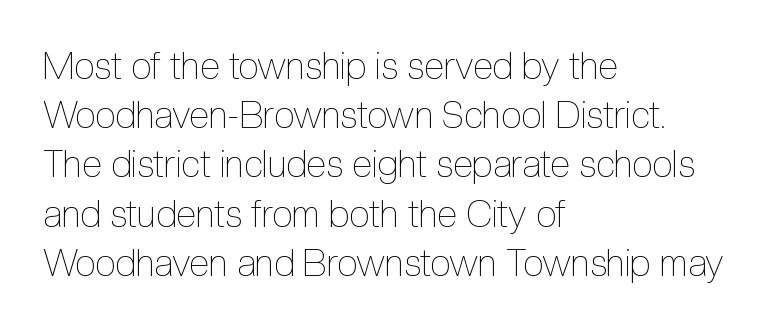
Inter-character spacing is left at the font's built-in metrics. Note the varied advance widths — an 'i' is clearly narrower than an 'm'. The font is comparable to plain body text, perhaps lighter. Only glyphs here, with clear space below each row. Horizontal alignment here is leftward, the default for most running prose.
